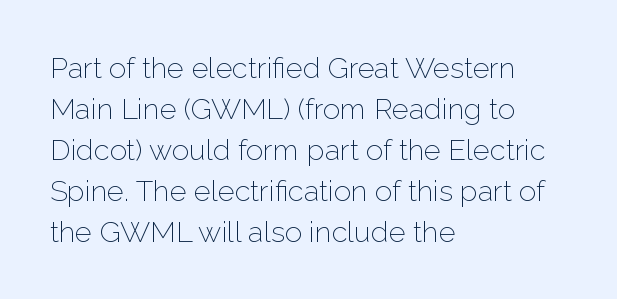
Q: Is the text bold? A: No.
Q: Is the text italic (slanted)? A: No, it is upright.
Q: Is the typeface a serif or a sans-serif typeface? A: Sans-serif.
Q: Is the text underlined? A: No.
Q: How is the paragraph aligned? A: Left-aligned.
Q: Is the spacing between letters normal or unusually wide? A: Normal.
Q: Is the spacing between lines tight, normal or loose? A: Normal.
Q: Width (condensed, normal, or wide)? A: Normal.
Q: Stroke contrast? A: Low.
Q: x-height? A: Medium.
Q: Monospaced? A: No.
